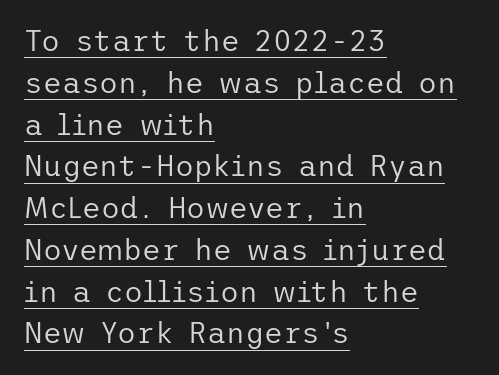
{"serif": "no", "italic": "no", "bold": "no", "weight": "regular", "width": "normal", "stroke_contrast": "low", "x_height": "medium", "underline": "yes", "align": "left", "line_spacing": "normal", "line_spacing_ratio": 1.44, "letter_spacing": "normal", "letter_spacing_em": 0.0, "glyph_px": 29}
